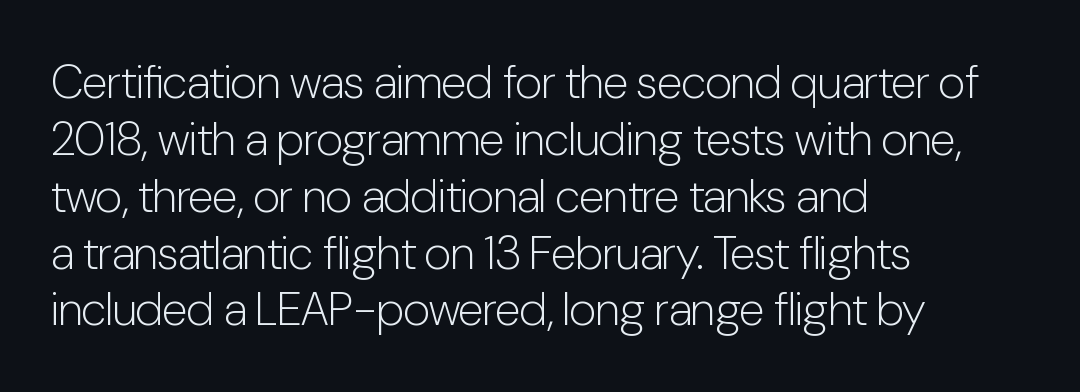
The image shows 47 px light, condensed sans-serif type, upright; set left-aligned, line spacing 1.21x, normal letter spacing, not underlined; low stroke contrast and a medium x-height.
